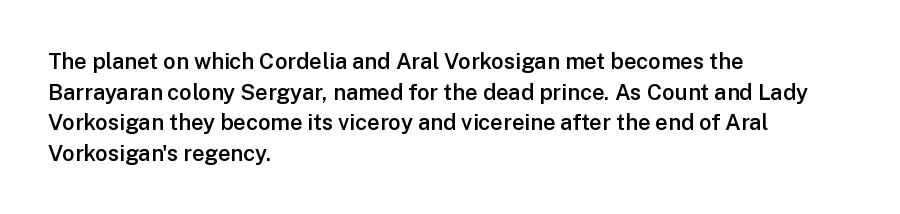
When letters stand straight like this, we call the style roman or upright. The space beneath each line is pristine and unruled. Horizontal alignment here is leftward, the default for most running prose. The gaps between neighbouring characters are ordinary and unremarkable. Students, this is semibold: more ink than regular, less than bold.
